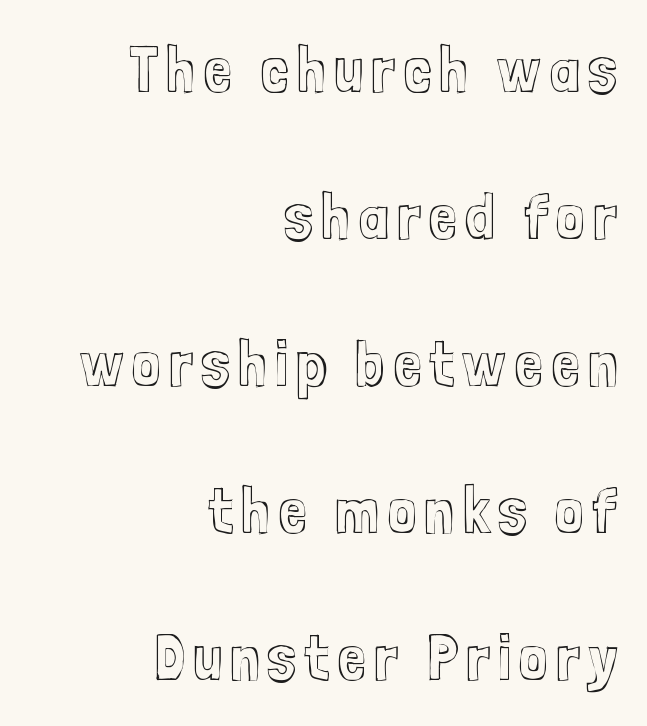
Q: Is the text italic (slanted)? A: No, it is upright.
Q: Is the text underlined? A: No.
Q: How is the paragraph aligned? A: Right-aligned.
Q: Is the spacing between lines tight, normal or loose? A: Loose.
Q: Width (condensed, normal, or wide)? A: Condensed.
Q: x-height? A: Medium.
Q: Monospaced? A: No.
